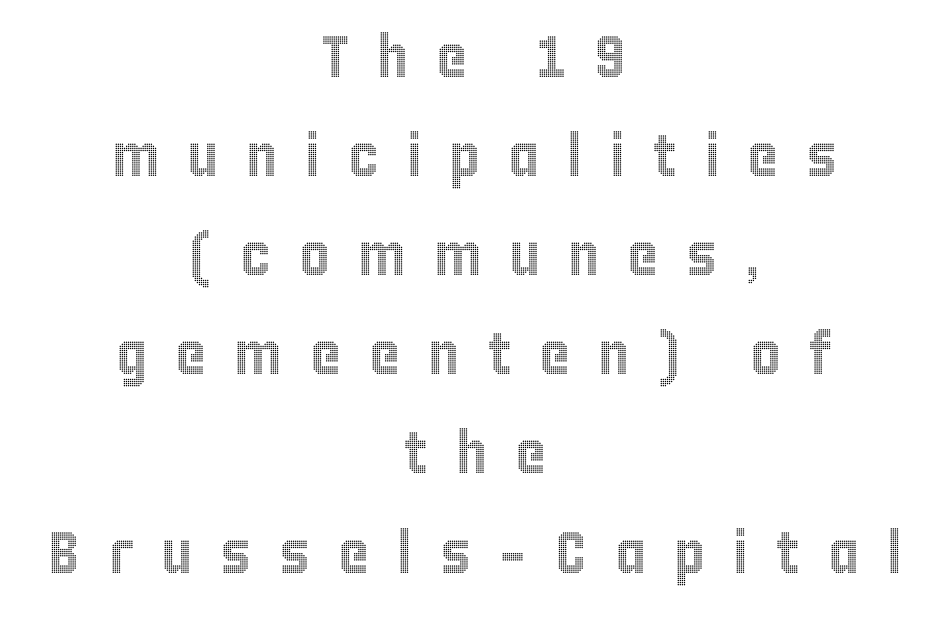
This sample is center-justified, so both line endings float freely. Proportional: the letters do not fall into vertical columns. Underline: absent. These lines sit exactly where default settings would place them. Tracking value appears strongly positive — letters spread wide.
